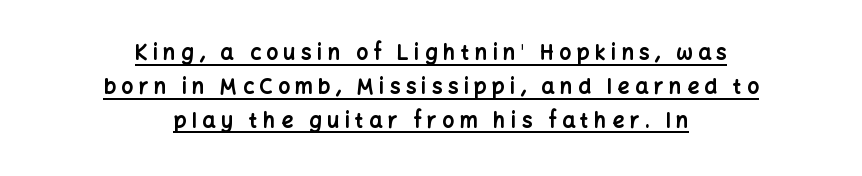
Each glyph is drawn with heavy, bold strokes. You can see a thin bar hugging the bottom of the glyphs. Italic? Not at all — the glyphs are vertical. In terms of letterspacing, this is a distinctly airy, spread setting. Short and long lines alike share a common midpoint. If you measured baseline to baseline, you'd find a middling distance.
